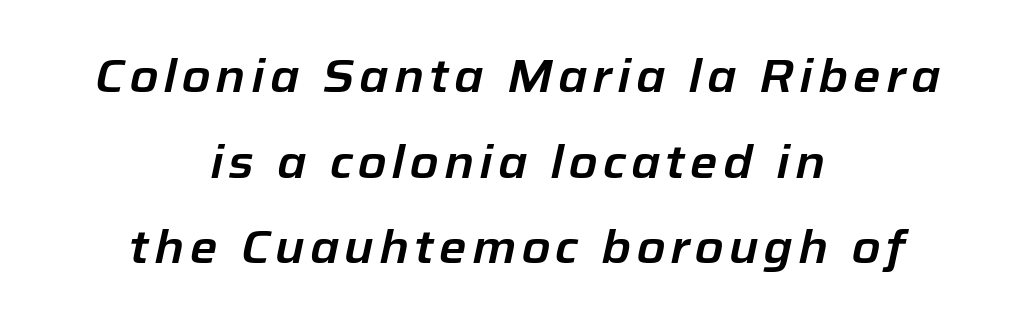
An italicized treatment has been applied to the whole sample. Think of a printed novel: that variable character pitch is what you see here. In CSS terms this would be text-align: center. Unmarked baselines from the first word to the last.
